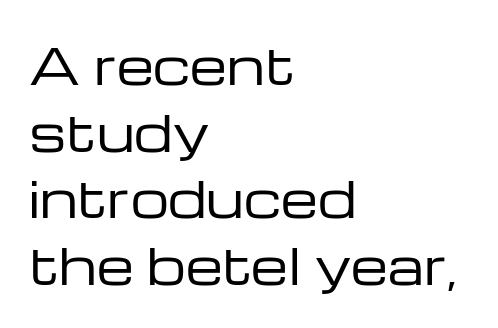
The specimen omits any rule beneath the text block's lines. The letterforms sit at book weight or below. Stroke terminals: plain, sans-serif. No italicization has been applied; the sample stays upright.
